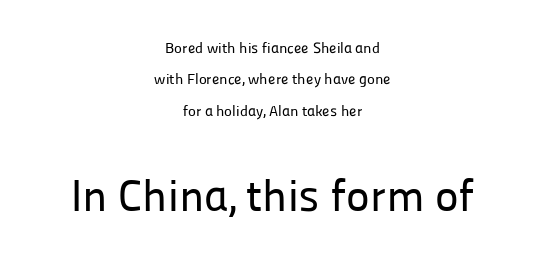
Note the varied advance widths — an 'i' is clearly narrower than an 'm'. Is the block centered? Yes — each line is placed symmetrically about the middle. A roman cut, with each character standing at attention. Honestly, the rows look like they've been pulled way apart.
